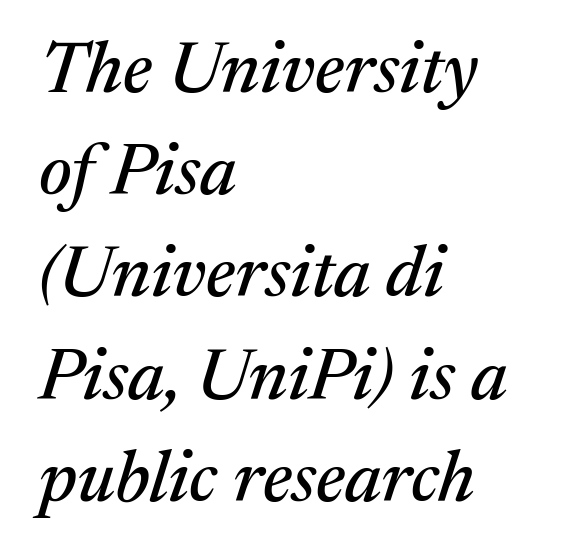
{"serif": "yes", "italic": "yes", "lean": "right", "slant_degrees": 17, "width": "normal", "stroke_contrast": "medium", "x_height": "medium", "monospaced": "no", "underline": "no", "align": "left", "line_spacing": "normal", "line_spacing_ratio": 1.42, "letter_spacing": "normal", "letter_spacing_em": 0.0, "glyph_px": 72}
